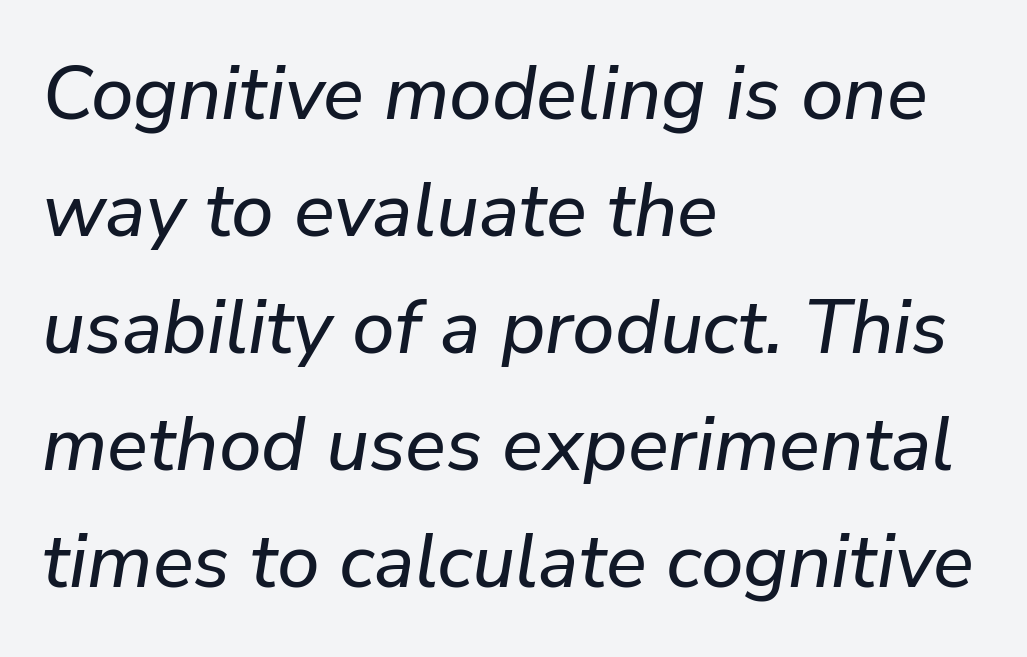
The image shows 76 px text type, italic (leaning right); set left-aligned, normal line spacing (1.54x), normal letter spacing, not underlined; low stroke contrast and a medium x-height.
